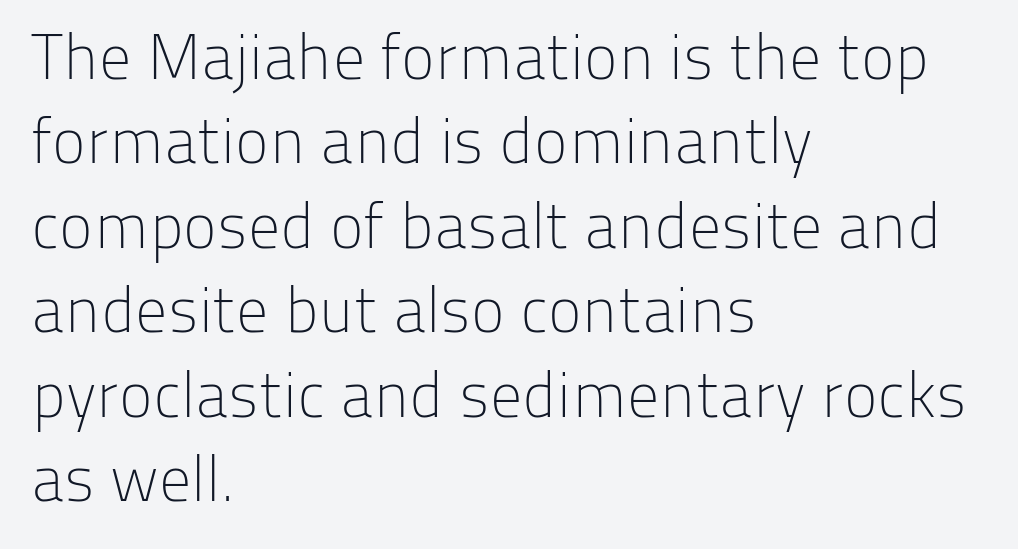
The image shows 64 px light sans-serif type, upright; set left-aligned, normal line spacing (1.32x), normal letter spacing, not underlined; low stroke contrast and a medium x-height.
